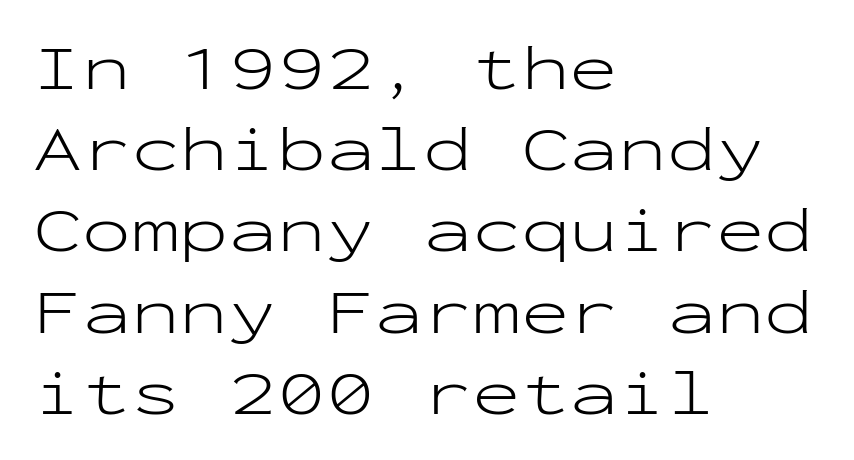
The image shows 65 px light, wide sans-serif type, upright, monospaced; set left-aligned, normal line spacing (1.25x), normal letter spacing, not underlined; low stroke contrast and a medium x-height.
